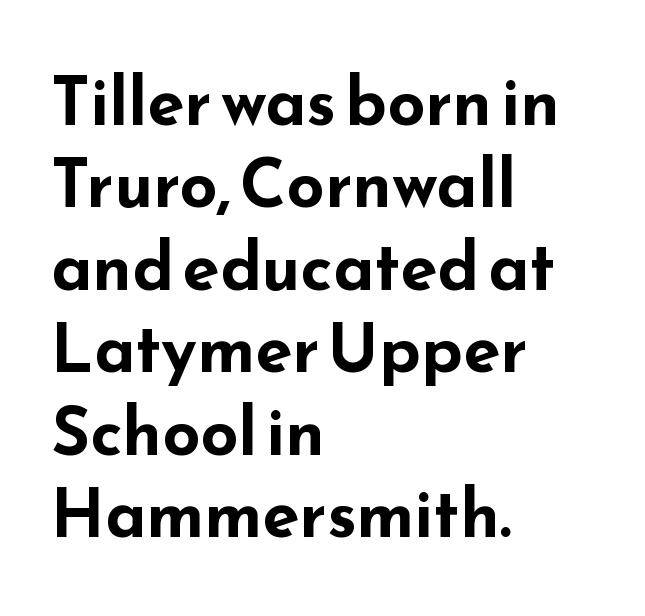
Q: Is the text bold? A: Yes.
Q: Is the text italic (slanted)? A: No, it is upright.
Q: Is the typeface a serif or a sans-serif typeface? A: Sans-serif.
Q: Is the text underlined? A: No.
Q: How is the paragraph aligned? A: Left-aligned.
Q: Is the spacing between letters normal or unusually wide? A: Normal.
Q: Width (condensed, normal, or wide)? A: Wide.
Q: Stroke contrast? A: Low.
Q: x-height? A: Small.
Q: Monospaced? A: No.
